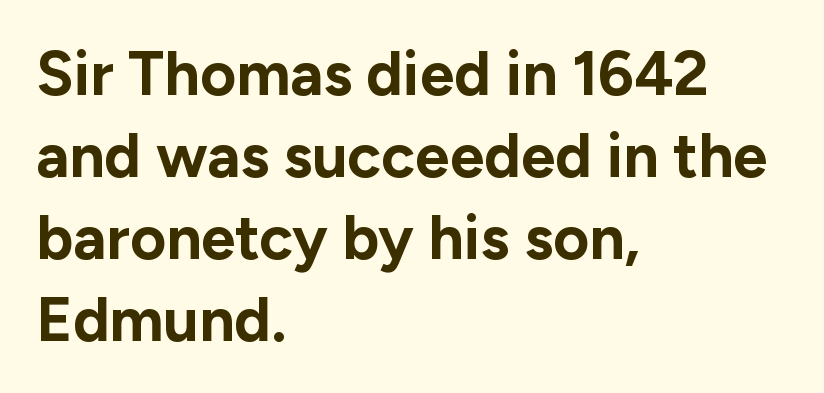
{"serif": "no", "italic": "no", "bold": "yes", "weight": "bold", "width": "normal", "stroke_contrast": "low", "x_height": "medium", "monospaced": "no", "underline": "no", "align": "left", "line_spacing": "normal", "line_spacing_ratio": 1.32, "letter_spacing": "normal", "letter_spacing_em": 0.0, "glyph_px": 62}
